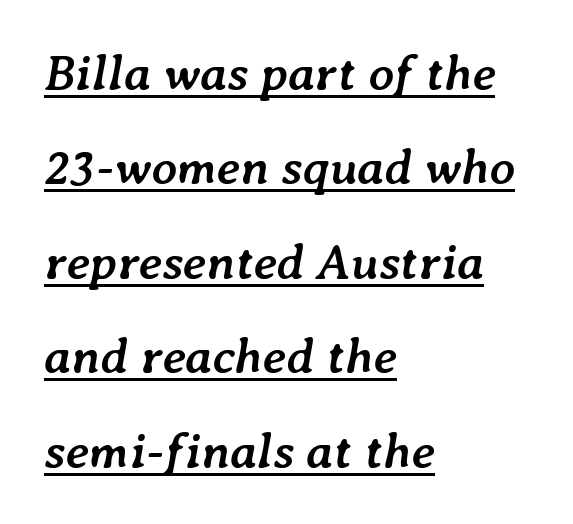
{"italic": "yes", "lean": "right", "slant_degrees": 7, "bold": "yes", "weight": "semibold", "width": "normal", "stroke_contrast": "low", "x_height": "medium", "monospaced": "no", "underline": "yes", "align": "left", "line_spacing_ratio": 1.89, "letter_spacing": "normal", "letter_spacing_em": 0.0, "glyph_px": 50}
